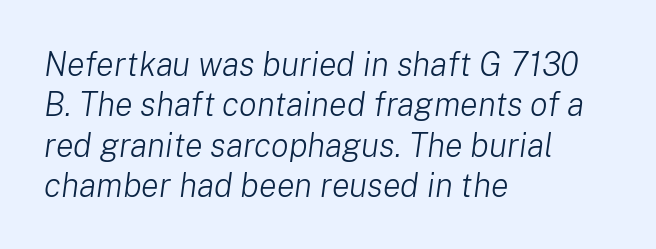
{"italic": "yes", "lean": "right", "slant_degrees": 8, "bold": "no", "weight": "light", "width": "normal", "stroke_contrast": "low", "x_height": "medium", "monospaced": "no", "underline": "no", "align": "left", "line_spacing_ratio": 1.22, "letter_spacing": "normal", "letter_spacing_em": 0.0, "glyph_px": 33}
